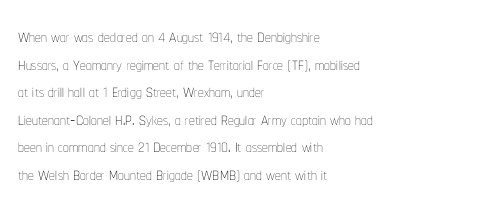
The image shows 23 px text type, upright; set left-aligned, line spacing 1.2x, normal letter spacing, not underlined.
